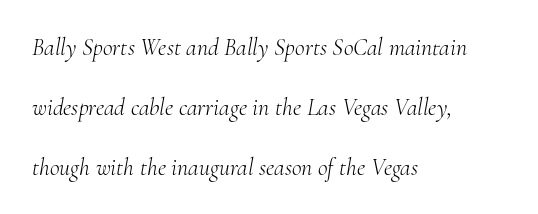
{"italic": "yes", "lean": "right", "slant_degrees": 10, "bold": "no", "underline": "no", "align": "left", "line_spacing": "loose", "line_spacing_ratio": 2.5, "letter_spacing": "normal", "letter_spacing_em": 0.0, "glyph_px": 24}
